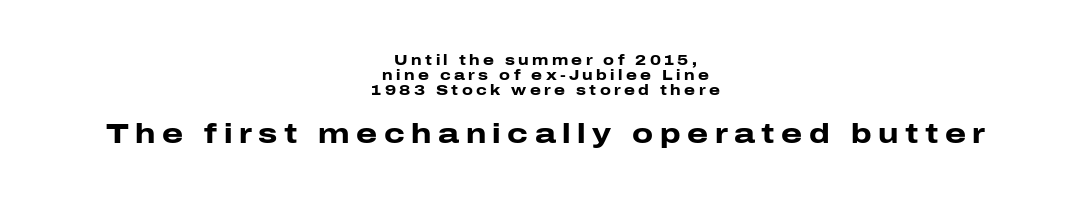
The tracking jumps out immediately: characters are airy and widely separated. Plenty of ink on the page — the face is bold. Tightly led — the rows are bunched. Italic? Not at all — the glyphs are vertical. The string is rendered with underlining switched off. The face used here appears at its bigger size in the lower chunk.
